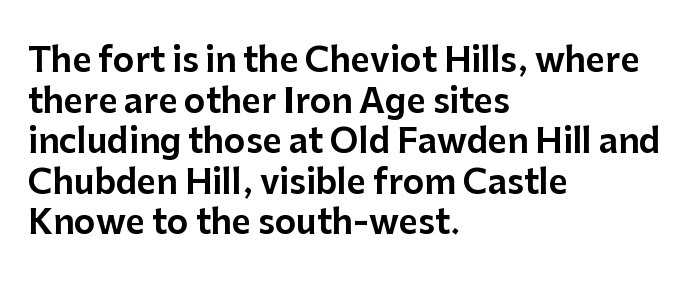
The image shows 33 px sans-serif type, upright; set left-aligned, line spacing 1.23x, normal letter spacing, not underlined; low stroke contrast and a medium x-height.
